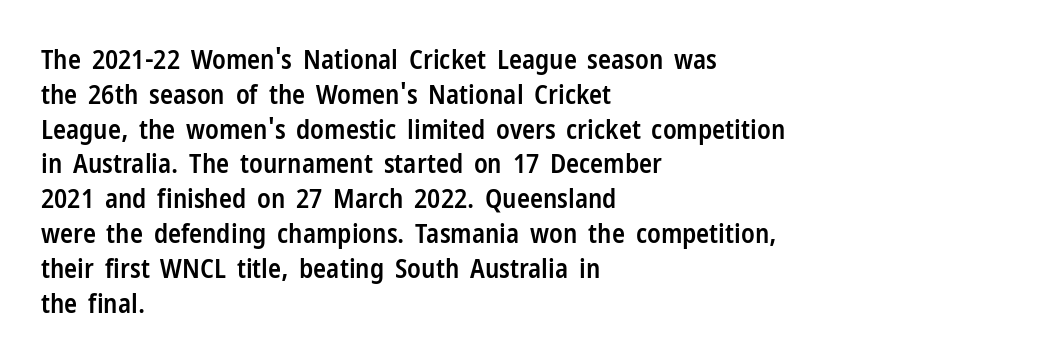
Q: Is the text bold? A: Semi-bold.
Q: Is the text italic (slanted)? A: No, it is upright.
Q: Is the text underlined? A: No.
Q: How is the paragraph aligned? A: Left-aligned.
Q: Is the spacing between letters normal or unusually wide? A: Normal.
Q: Is the spacing between lines tight, normal or loose? A: Normal.
